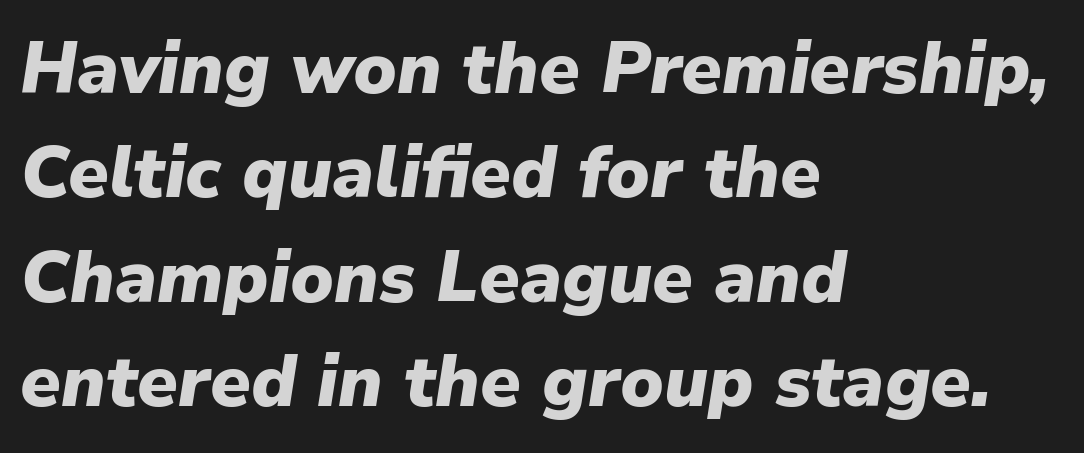
Q: Is the text bold? A: Yes.
Q: Is the text italic (slanted)? A: Yes, it leans right by about 9 degrees.
Q: Is the text underlined? A: No.
Q: How is the paragraph aligned? A: Left-aligned.
Q: Is the spacing between letters normal or unusually wide? A: Normal.
Q: Is the spacing between lines tight, normal or loose? A: Normal.
Q: Width (condensed, normal, or wide)? A: Normal.
Q: Stroke contrast? A: Low.
Q: x-height? A: Medium.
Q: Monospaced? A: No.
